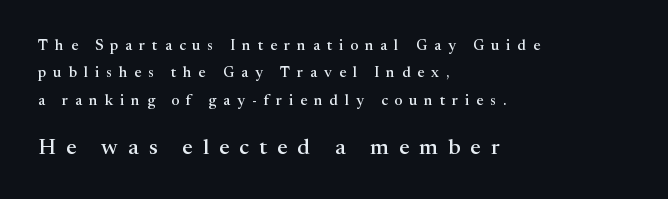
Q: Is the text italic (slanted)? A: No, it is upright.
Q: Is the text underlined? A: No.
Q: How is the paragraph aligned? A: Left-aligned.
Q: Is the spacing between letters normal or unusually wide? A: Unusually wide.
Q: Which block of text is set in a larger size, the first (top) or the second (bottom)? A: The second (bottom) one.
